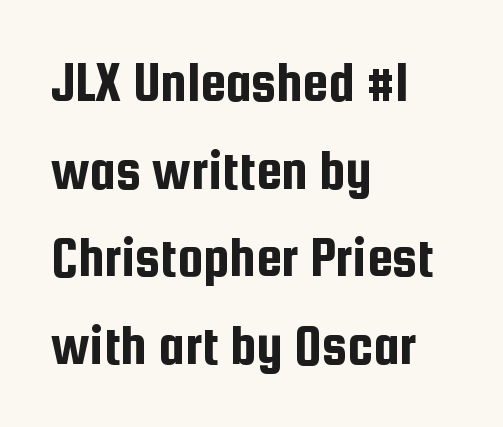
{"serif": "no", "italic": "no", "width": "condensed", "stroke_contrast": "low", "x_height": "medium", "monospaced": "no", "underline": "no", "align": "left", "line_spacing": "normal", "line_spacing_ratio": 1.51, "letter_spacing": "normal", "letter_spacing_em": 0.0, "glyph_px": 58}
